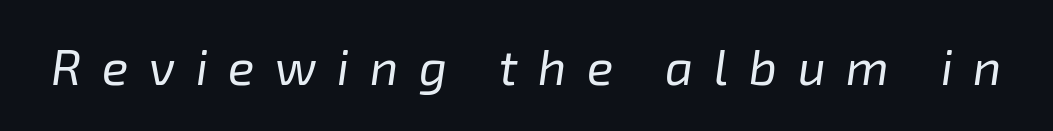
The image shows 49 px regular-weight type, italic (leaning right); set unusually wide letter spacing (+0.42 em), not underlined; low stroke contrast and a medium x-height.
